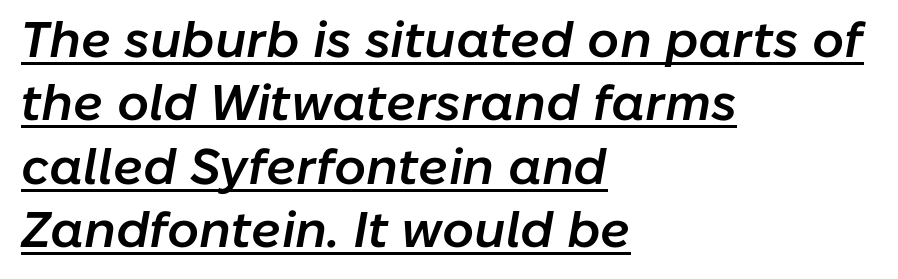
The image shows 50 px semibold type, italic (leaning right); set left-aligned, normal line spacing (1.27x), normal letter spacing, underlined; low stroke contrast and a medium x-height.
